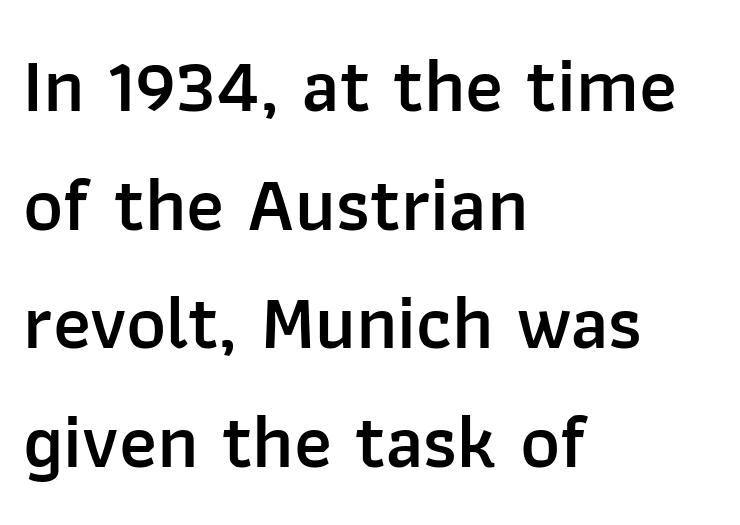
Q: Is the text bold? A: Semi-bold.
Q: Is the text italic (slanted)? A: No, it is upright.
Q: Is the typeface a serif or a sans-serif typeface? A: Sans-serif.
Q: Is the text underlined? A: No.
Q: How is the paragraph aligned? A: Left-aligned.
Q: Is the spacing between letters normal or unusually wide? A: Normal.
Q: Is the spacing between lines tight, normal or loose? A: Normal.
Q: Width (condensed, normal, or wide)? A: Normal.
Q: Stroke contrast? A: Low.
Q: x-height? A: Medium.
Q: Monospaced? A: No.
